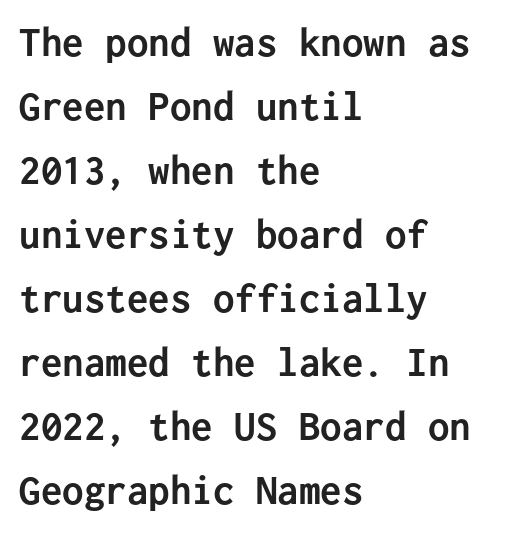
{"serif": "no", "italic": "no", "bold": "yes", "weight": "semibold", "width": "normal", "stroke_contrast": "low", "x_height": "medium", "monospaced": "yes", "underline": "no", "align": "left", "line_spacing": "normal", "line_spacing_ratio": 1.49, "letter_spacing": "normal", "letter_spacing_em": 0.0, "glyph_px": 43}
